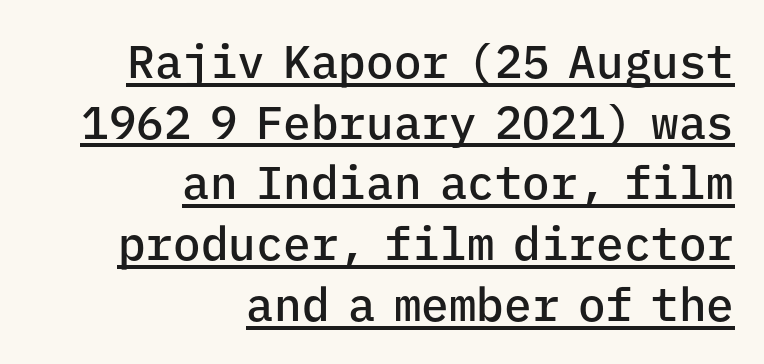
Q: Is the text bold? A: Semi-bold.
Q: Is the text italic (slanted)? A: No, it is upright.
Q: Is the typeface a serif or a sans-serif typeface? A: Sans-serif.
Q: Is the text underlined? A: Yes.
Q: How is the paragraph aligned? A: Right-aligned.
Q: Is the spacing between letters normal or unusually wide? A: Normal.
Q: Is the spacing between lines tight, normal or loose? A: Normal.
Q: Width (condensed, normal, or wide)? A: Normal.
Q: Stroke contrast? A: Low.
Q: x-height? A: Medium.
Q: Monospaced? A: Yes.
